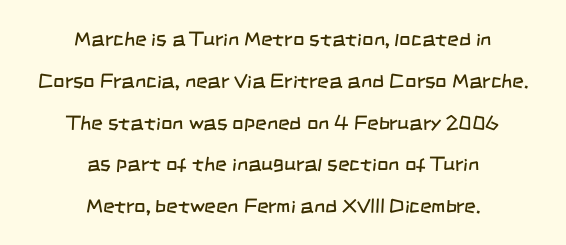
{"bold": "no", "underline": "no", "align": "center", "line_spacing": "loose", "line_spacing_ratio": 2.09, "letter_spacing": "normal", "letter_spacing_em": 0.0, "glyph_px": 20}
